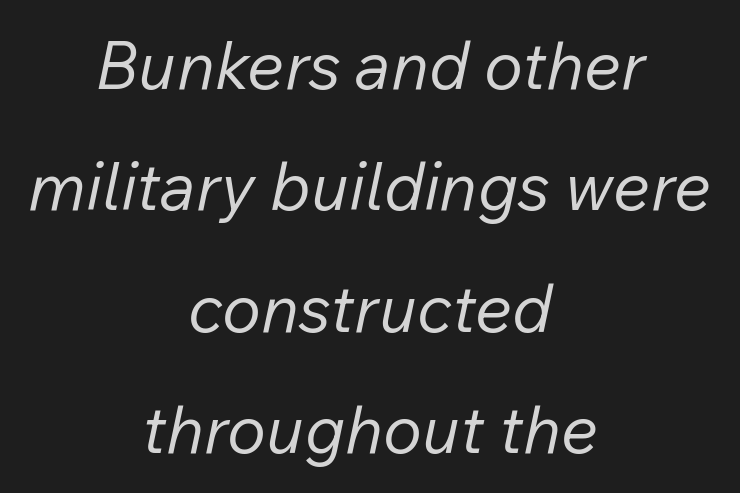
The image shows 66 px regular-weight type, italic (leaning right); set centered, line spacing 1.84x, normal letter spacing, not underlined; low stroke contrast and a medium x-height.
